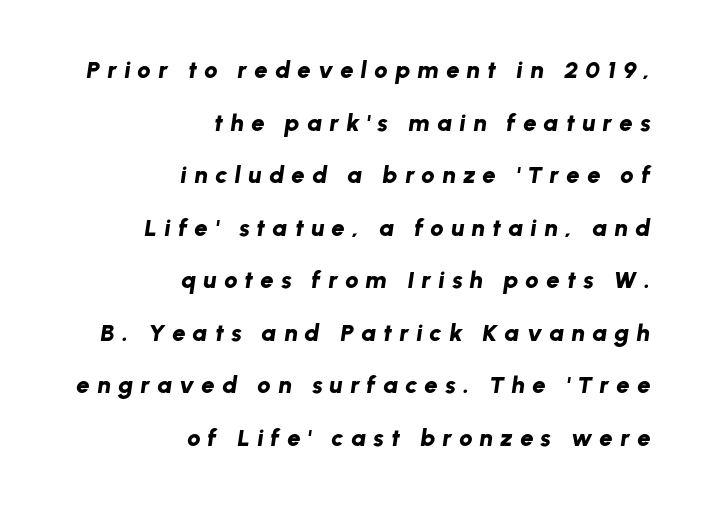
Notice how thick the strokes are: this is what a full bold looks like. If you measured baseline to baseline, you'd find a long distance. Rendered with sloped, italic letterforms. Nobody drew a line under any word here. What stands out about the letter spacing? Its width — letters are far apart.
